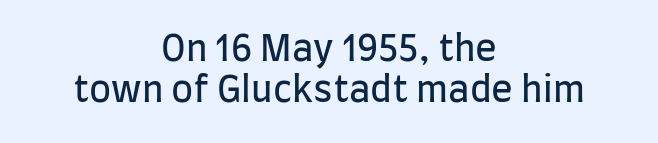
The image shows 36 px regular-weight, condensed sans-serif type, upright; set centered, tight line spacing (1.14x), normal letter spacing, not underlined; low stroke contrast and a large x-height.
